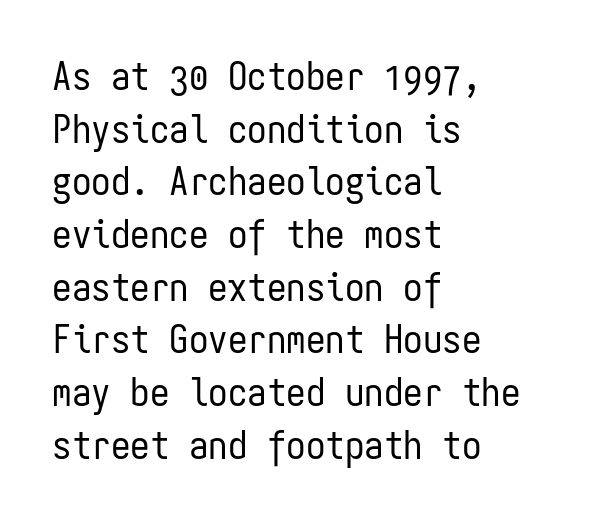
{"serif": "no", "italic": "no", "bold": "no", "weight": "regular", "width": "condensed", "stroke_contrast": "low", "x_height": "medium", "monospaced": "yes", "underline": "no", "align": "left", "line_spacing": "normal", "line_spacing_ratio": 1.35, "letter_spacing": "normal", "letter_spacing_em": 0.0, "glyph_px": 39}
